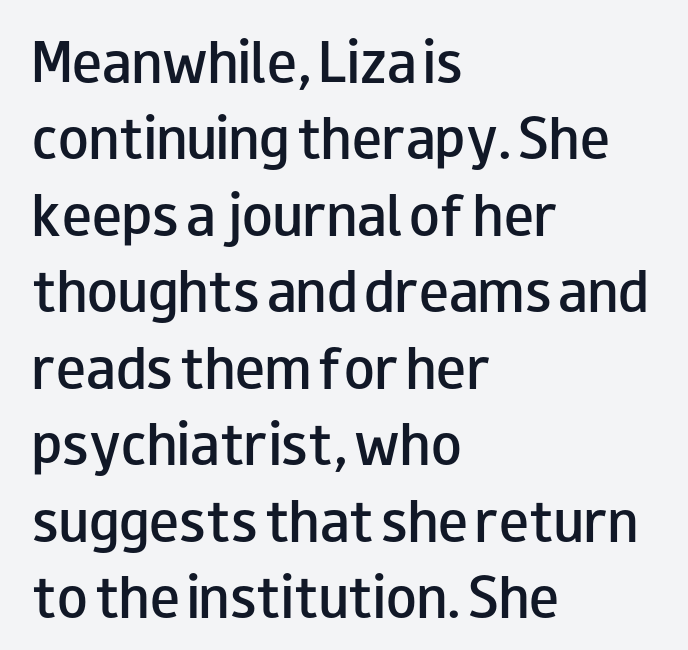
Q: Is the text bold? A: Semi-bold.
Q: Is the text italic (slanted)? A: No, it is upright.
Q: Is the typeface a serif or a sans-serif typeface? A: Sans-serif.
Q: Is the text underlined? A: No.
Q: How is the paragraph aligned? A: Left-aligned.
Q: Is the spacing between letters normal or unusually wide? A: Normal.
Q: Is the spacing between lines tight, normal or loose? A: Normal.
Q: Width (condensed, normal, or wide)? A: Wide.
Q: Stroke contrast? A: Low.
Q: x-height? A: Small.
Q: Monospaced? A: No.
